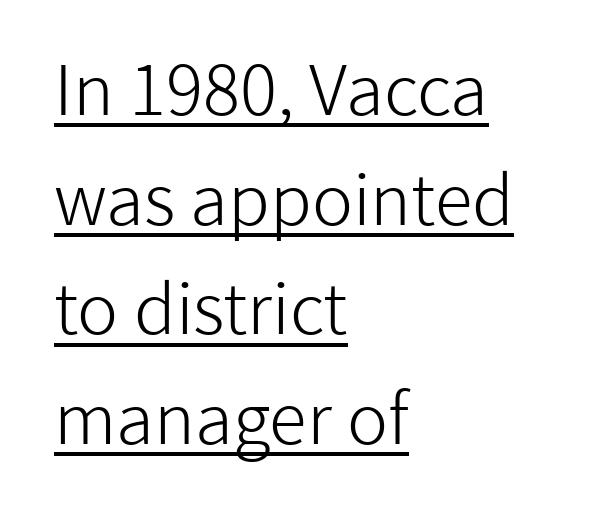
Tracking value appears to be zero — textbook default spacing. Font category for this specimen: sans-serif. Every stem runs plumb, perpendicular to the baseline. The leading is moderate, giving the passage an even texture. Do the characters align in a grid? No, the font is proportional. The weight tops out at a normal text grade.
